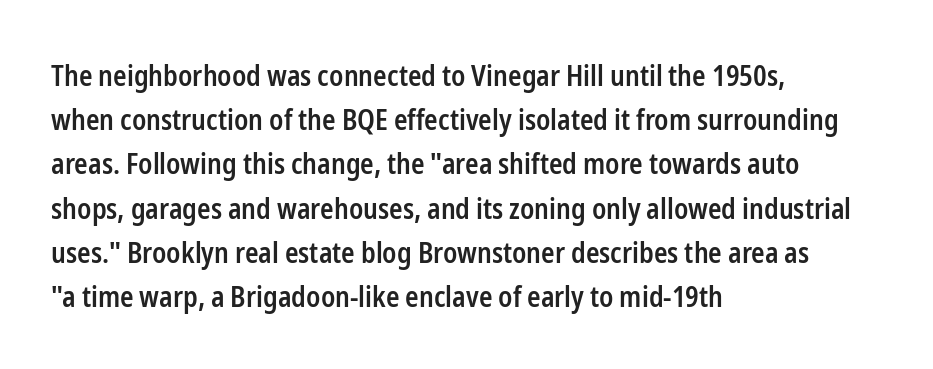
Q: Is the text bold? A: Semi-bold.
Q: Is the text italic (slanted)? A: No, it is upright.
Q: Is the typeface a serif or a sans-serif typeface? A: Sans-serif.
Q: Is the text underlined? A: No.
Q: How is the paragraph aligned? A: Left-aligned.
Q: Is the spacing between letters normal or unusually wide? A: Normal.
Q: Is the spacing between lines tight, normal or loose? A: Normal.
Q: Width (condensed, normal, or wide)? A: Condensed.
Q: Stroke contrast? A: Low.
Q: x-height? A: Medium.
Q: Monospaced? A: No.
